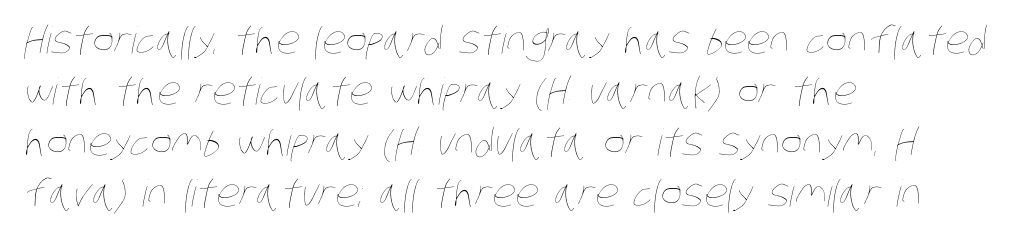
Each letter keeps its own natural width here, so spacing adapts to shape. Short note: letters normally spaced. No word sits above an underline. Letters have the restrained weight of plain body copy at most. Honestly, the row spacing looks completely unremarkable. Line beginnings align vertically; line endings do not.
